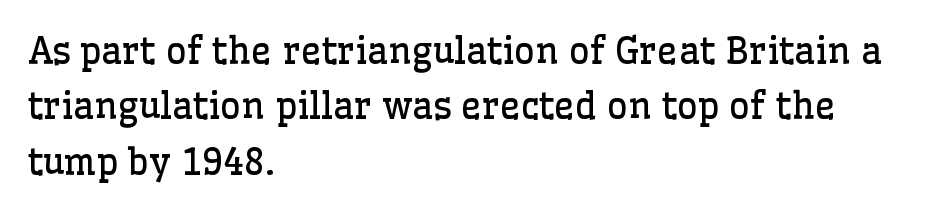
Stroke terminals: seriffed. Weight: in the light-to-regular range. The setting favours the left margin, as ordinary paragraphs usually do. A typesetter would call this proportional, since set widths differ per character. Words appear dense and cohesive because spacing is normal.
